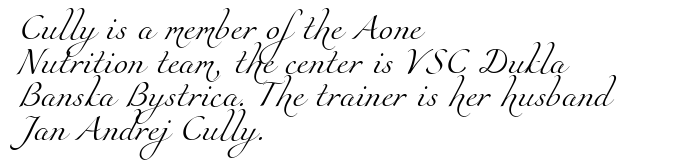
Q: Is the text bold? A: No.
Q: Is the text underlined? A: No.
Q: How is the paragraph aligned? A: Left-aligned.
Q: Is the spacing between letters normal or unusually wide? A: Normal.
Q: Is the spacing between lines tight, normal or loose? A: Normal.
